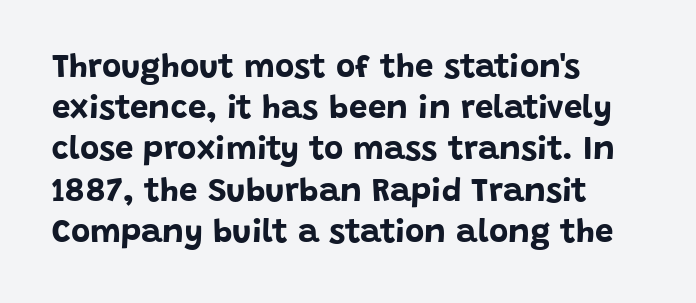
Q: Is the text bold? A: Yes.
Q: Is the text italic (slanted)? A: No, it is upright.
Q: Is the typeface a serif or a sans-serif typeface? A: Sans-serif.
Q: Is the text underlined? A: No.
Q: How is the paragraph aligned? A: Left-aligned.
Q: Is the spacing between letters normal or unusually wide? A: Normal.
Q: Is the spacing between lines tight, normal or loose? A: Normal.
Q: Width (condensed, normal, or wide)? A: Normal.
Q: Stroke contrast? A: Low.
Q: x-height? A: Large.
Q: Monospaced? A: No.
